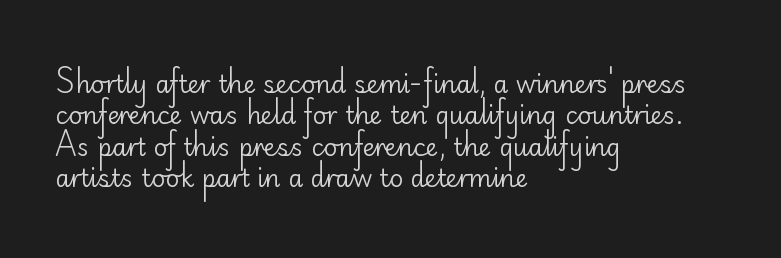
{"italic": "no", "bold": "no", "underline": "no", "align": "left", "line_spacing": "normal", "line_spacing_ratio": 1.31, "letter_spacing": "normal", "letter_spacing_em": 0.0, "glyph_px": 24}
